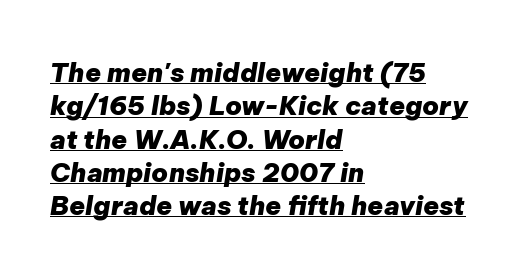
Q: Is the text bold? A: Yes.
Q: Is the text italic (slanted)? A: Yes, it leans right by about 9 degrees.
Q: Is the text underlined? A: Yes.
Q: How is the paragraph aligned? A: Left-aligned.
Q: Is the spacing between letters normal or unusually wide? A: Normal.
Q: Is the spacing between lines tight, normal or loose? A: Normal.
